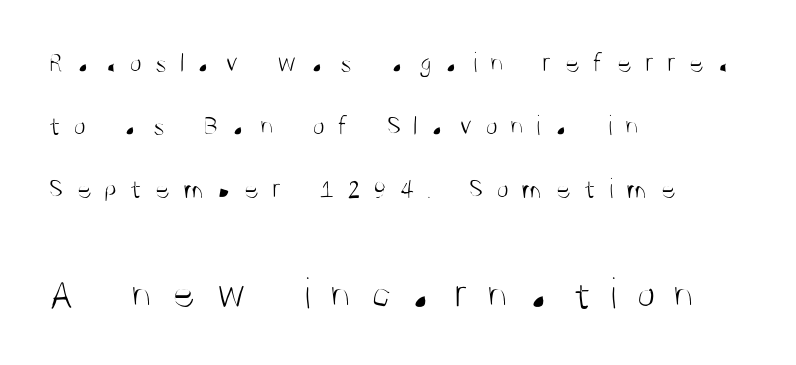
The image shows 44 px light, condensed sans-serif type, upright; set left-aligned, loose line spacing (2.17x), unusually wide letter spacing (+0.43 em), not underlined; the second (bottom) block is 1.52x larger; medium stroke contrast and a large x-height.
